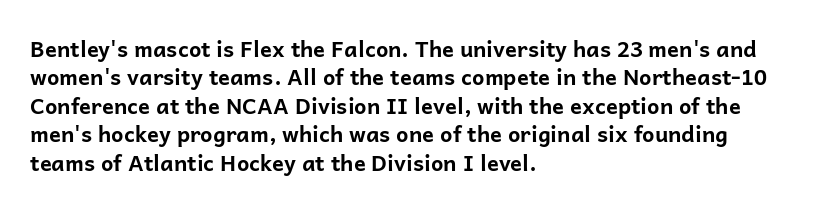
{"italic": "no", "bold": "yes", "underline": "no", "align": "left", "line_spacing": "normal", "line_spacing_ratio": 1.29, "letter_spacing": "normal", "letter_spacing_em": 0.0, "glyph_px": 22}
